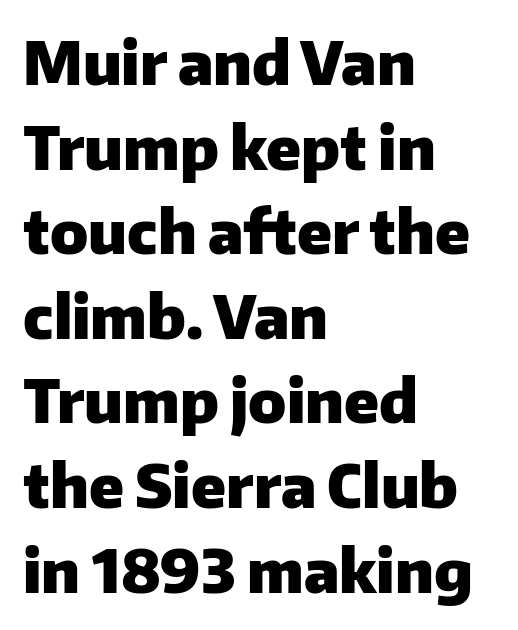
Q: Is the text bold? A: Yes.
Q: Is the text italic (slanted)? A: No, it is upright.
Q: Is the typeface a serif or a sans-serif typeface? A: Sans-serif.
Q: Is the text underlined? A: No.
Q: How is the paragraph aligned? A: Left-aligned.
Q: Is the spacing between letters normal or unusually wide? A: Normal.
Q: Is the spacing between lines tight, normal or loose? A: Normal.
Q: Width (condensed, normal, or wide)? A: Normal.
Q: Stroke contrast? A: Low.
Q: x-height? A: Medium.
Q: Monospaced? A: No.
